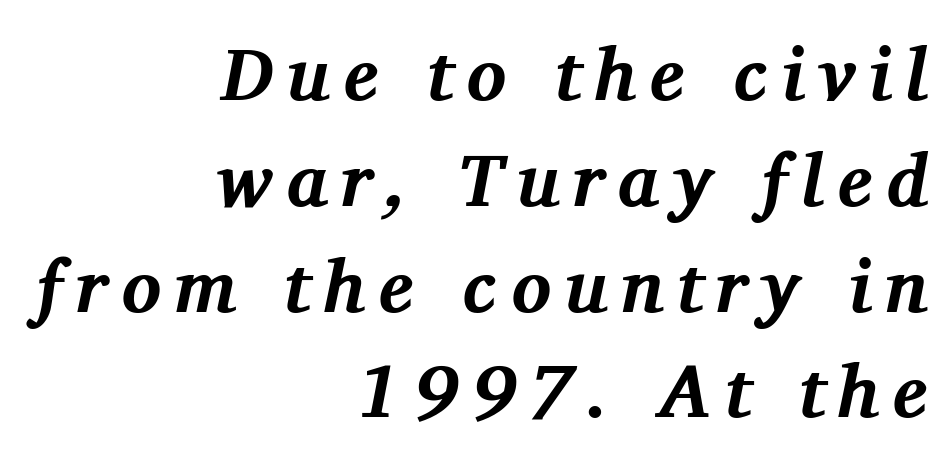
This is oblique type, the kind used for emphasis or titles. Each letter's strokes conclude with small projecting serifs. One glance says typical: line gaps are just what's usual. This rendering uses right alignment, leaving the left contour irregular. What weight is shown? A full bold with thick strokes.
